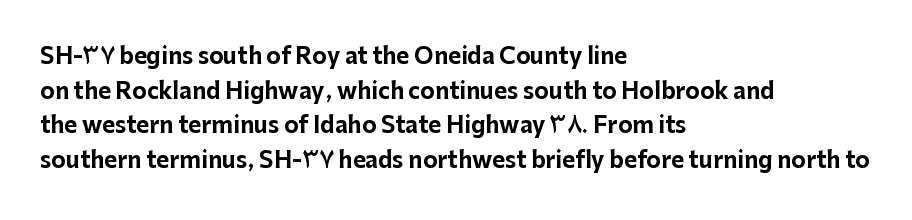
Q: Is the text bold? A: Yes.
Q: Is the text italic (slanted)? A: No, it is upright.
Q: Is the text underlined? A: No.
Q: How is the paragraph aligned? A: Left-aligned.
Q: Is the spacing between letters normal or unusually wide? A: Normal.
Q: Is the spacing between lines tight, normal or loose? A: Normal.
